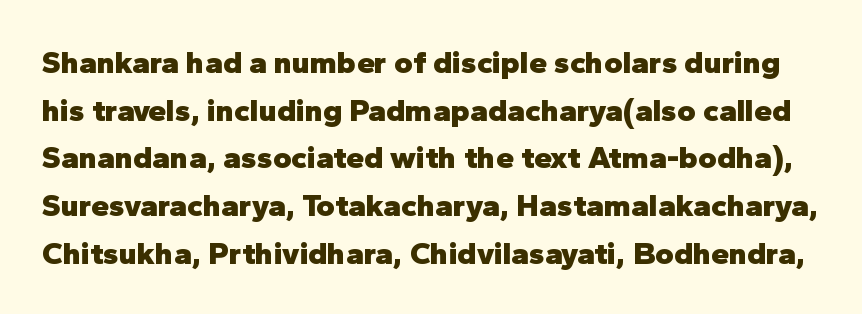
{"serif": "no", "italic": "no", "bold": "yes", "weight": "heavy", "width": "normal", "stroke_contrast": "low", "x_height": "medium", "monospaced": "no", "underline": "no", "line_spacing": "normal", "line_spacing_ratio": 1.49, "letter_spacing": "normal", "letter_spacing_em": 0.0, "glyph_px": 32}
